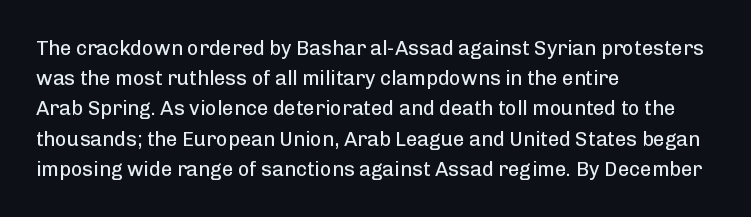
Q: Is the text bold? A: No.
Q: Is the text italic (slanted)? A: No, it is upright.
Q: Is the text underlined? A: No.
Q: How is the paragraph aligned? A: Left-aligned.
Q: Is the spacing between letters normal or unusually wide? A: Normal.
Q: Is the spacing between lines tight, normal or loose? A: Normal.
